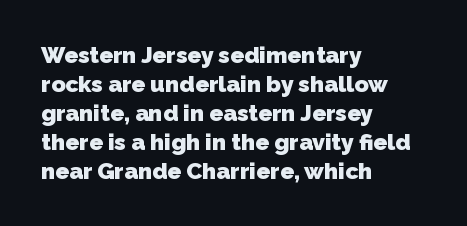
Descenders hang freely into open space. This block has exactly the height ordinary leading produces. Students, note that the glyphs here touch the page at normal intervals. I'd describe the lettering as bold — thick and assertive.
